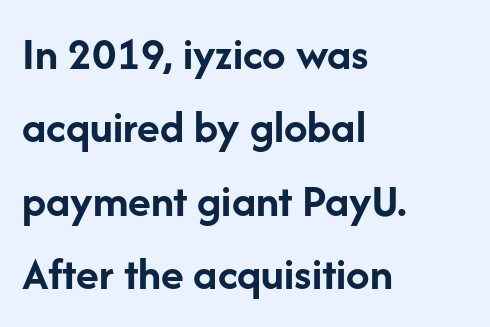
The letters sit at their default tracking, neither squeezed nor spread. The lines sit at an ordinary, default distance from one another. Check where the strokes stop: nothing finishes them off — pure sans. This is roman type, the default non-slanted kind.
